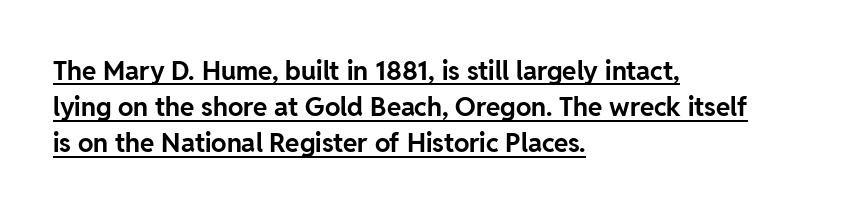
The image shows 26 px bold type, upright; set left-aligned, normal line spacing (1.39x), normal letter spacing, underlined.
